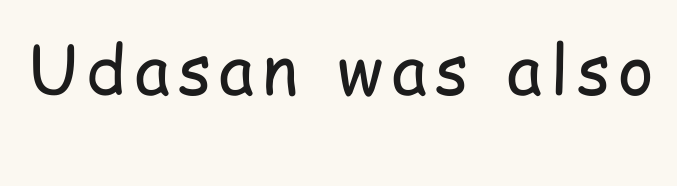
{"serif": "no", "italic": "no", "bold": "no", "weight": "regular", "width": "condensed", "stroke_contrast": "low", "x_height": "medium", "monospaced": "no", "underline": "no", "glyph_px": 68}
